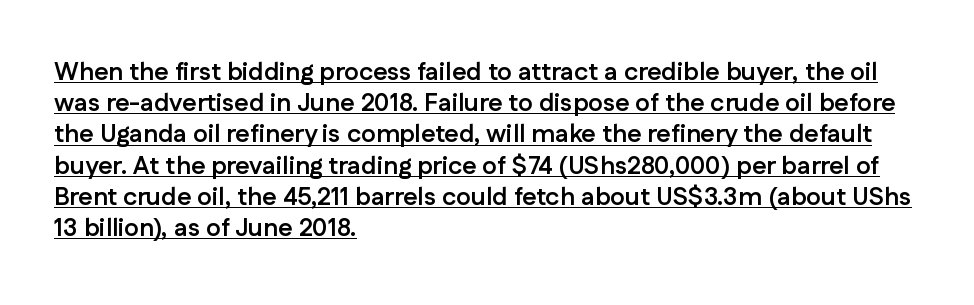
The image shows 25 px bold type, upright; set left-aligned, normal line spacing (1.25x), normal letter spacing, underlined.
